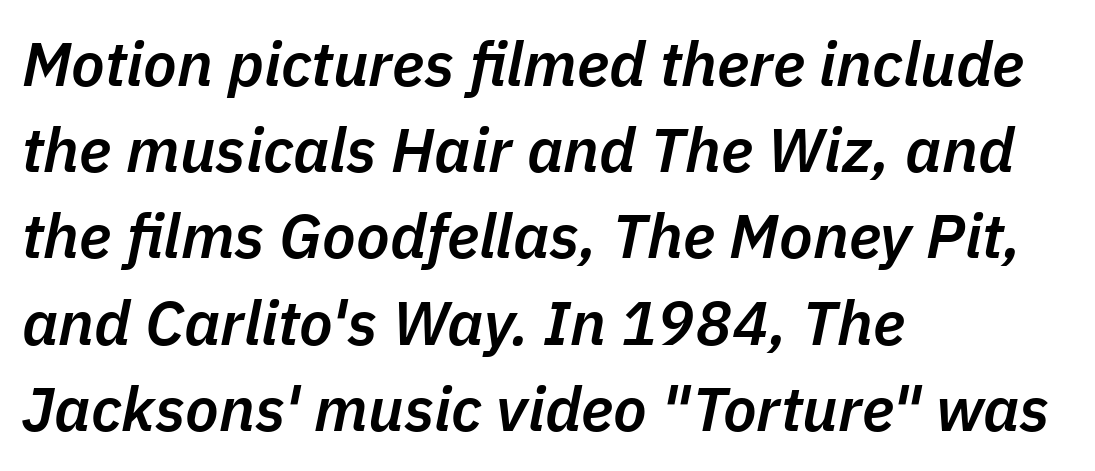
The image shows 62 px semibold type, italic (leaning right); set left-aligned, normal line spacing (1.39x), normal letter spacing, not underlined; low stroke contrast and a medium x-height.
